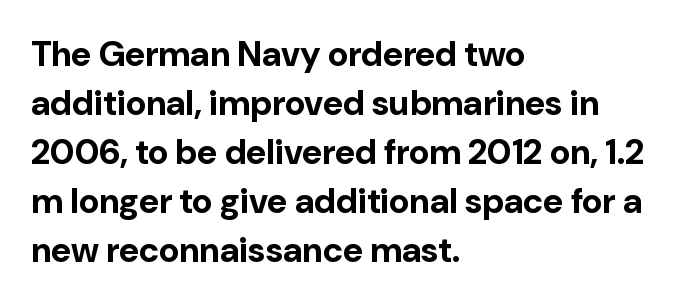
Any mark beneath the type? The region is blank. You can tell from the bare stems that sans-serif type was used. Interline gaps are of average width in this sample. Nope, not italic — everything's standing straight. The setting favours the left margin, as ordinary paragraphs usually do.
